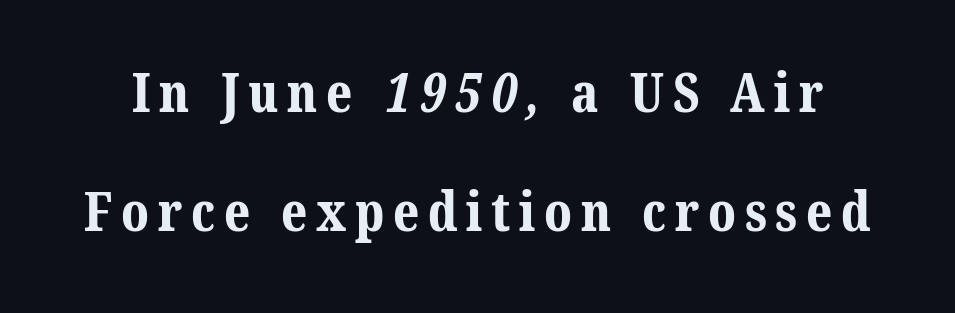
Q: Is the text bold? A: Yes.
Q: Is the typeface a serif or a sans-serif typeface? A: Serif.
Q: Is the text underlined? A: No.
Q: Is the spacing between lines tight, normal or loose? A: Loose.
Q: Width (condensed, normal, or wide)? A: Normal.
Q: Stroke contrast? A: Medium.
Q: x-height? A: Medium.
Q: Monospaced? A: No.
